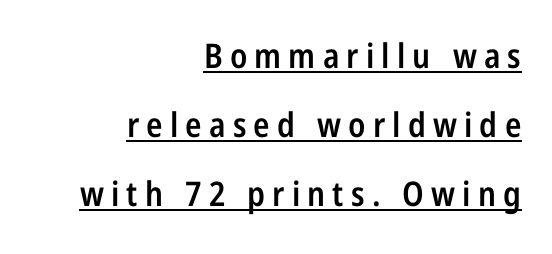
The image shows 34 px semibold, condensed sans-serif type, upright; set right-aligned, loose line spacing (2.03x), unusually wide letter spacing (+0.21 em), underlined; low stroke contrast and a medium x-height.
